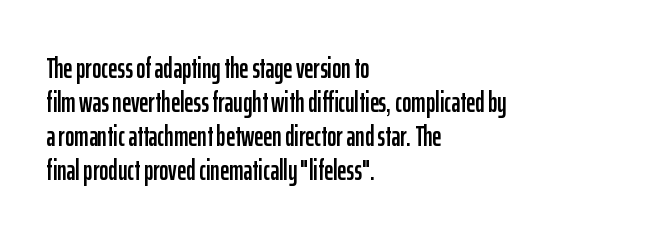
Q: Is the text italic (slanted)? A: No, it is upright.
Q: Is the typeface a serif or a sans-serif typeface? A: Sans-serif.
Q: Is the text underlined? A: No.
Q: How is the paragraph aligned? A: Left-aligned.
Q: Is the spacing between letters normal or unusually wide? A: Normal.
Q: Width (condensed, normal, or wide)? A: Condensed.
Q: Stroke contrast? A: Low.
Q: x-height? A: Medium.
Q: Monospaced? A: No.
